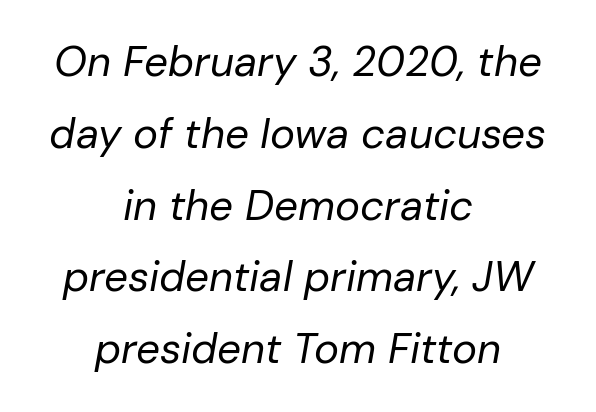
The image shows 42 px regular-weight type, italic (leaning right); set centered, line spacing 1.71x, normal letter spacing, not underlined; low stroke contrast and a medium x-height.
